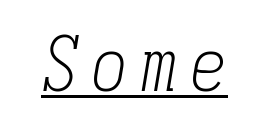
Stem width sits at or under what a default text font uses. The string is rendered with underlining switched on. Every character here occupies the same horizontal width, giving the sample a typewriter-like rhythm. Every character sits at an angle, as italics do.
